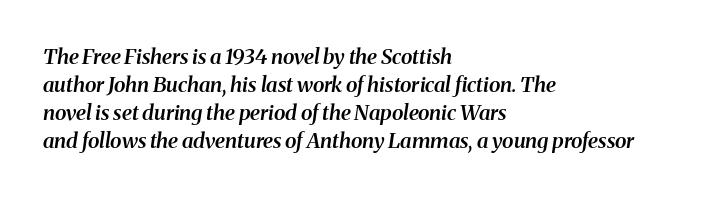
The image shows 21 px text type, italic (leaning right); set left-aligned, normal line spacing (1.33x), normal letter spacing, not underlined.
